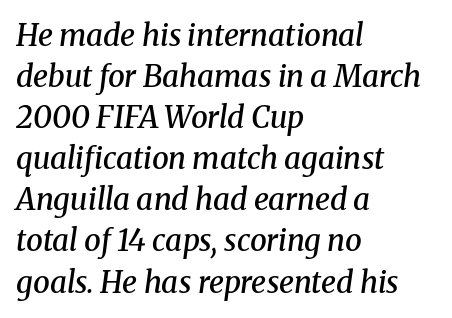
This rendering features lettering with no underline. Spacing verdict: proportional, widths tailored to each character. Notice how the stems are inclined rather than vertical — that's the hallmark of italics. This sample keeps an unexceptional amount of space between lines.
